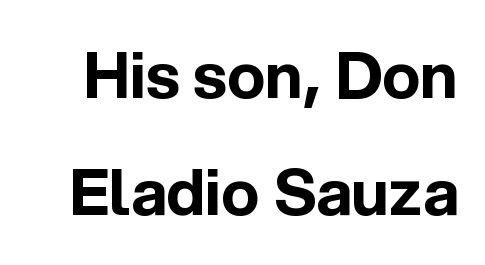
Q: Is the text bold? A: Yes.
Q: Is the text italic (slanted)? A: No, it is upright.
Q: Is the typeface a serif or a sans-serif typeface? A: Sans-serif.
Q: Is the text underlined? A: No.
Q: Is the spacing between letters normal or unusually wide? A: Normal.
Q: Width (condensed, normal, or wide)? A: Normal.
Q: x-height? A: Medium.
Q: Monospaced? A: No.
